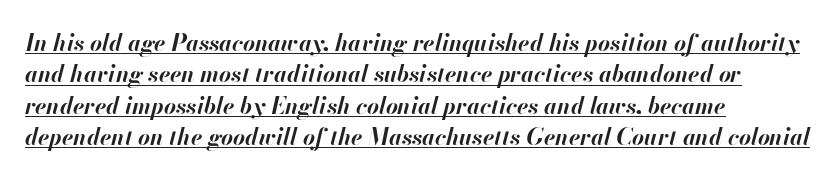
Q: Is the text bold? A: Yes.
Q: Is the text italic (slanted)? A: Yes, it leans right by about 13 degrees.
Q: Is the text underlined? A: Yes.
Q: How is the paragraph aligned? A: Left-aligned.
Q: Is the spacing between letters normal or unusually wide? A: Normal.
Q: Is the spacing between lines tight, normal or loose? A: Normal.
